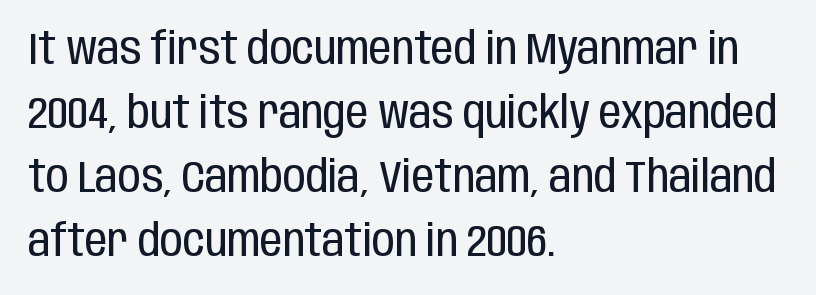
The image shows 45 px regular-weight, condensed sans-serif type, upright; set left-aligned, normal line spacing (1.42x), normal letter spacing, not underlined; low stroke contrast and a large x-height.
